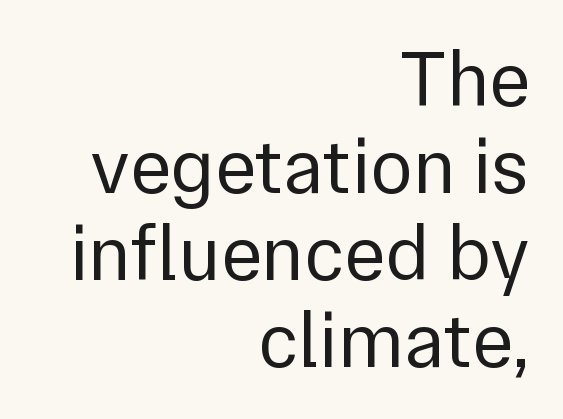
The image shows 79 px regular-weight sans-serif type, upright; set right-aligned, tight line spacing (1.1x), normal letter spacing, not underlined; a medium x-height.
